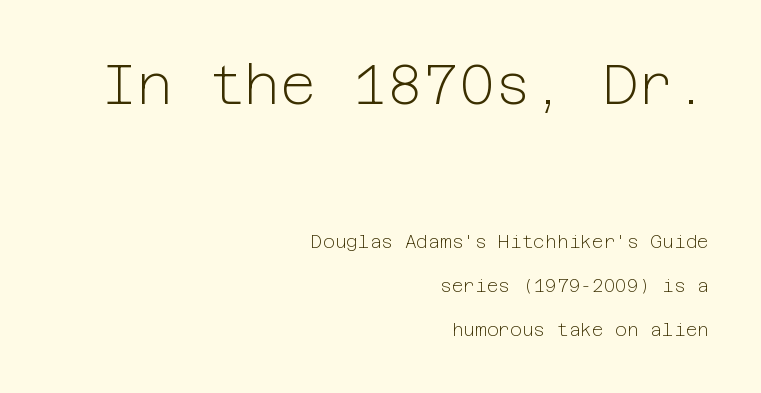
Q: Is the text bold? A: No.
Q: Is the text italic (slanted)? A: No, it is upright.
Q: Is the typeface a serif or a sans-serif typeface? A: Sans-serif.
Q: Is the text underlined? A: No.
Q: How is the paragraph aligned? A: Right-aligned.
Q: Is the spacing between letters normal or unusually wide? A: Normal.
Q: Is the spacing between lines tight, normal or loose? A: Loose.
Q: Which block of text is set in a larger size, the first (top) or the second (bottom)? A: The first (top) one.
Q: Width (condensed, normal, or wide)? A: Normal.
Q: Stroke contrast? A: Low.
Q: x-height? A: Medium.
